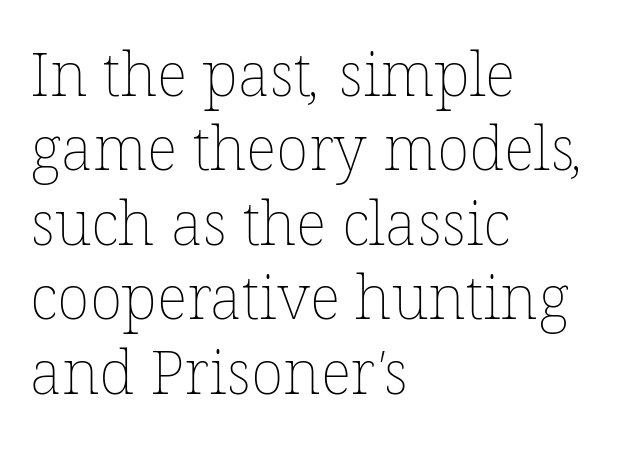
Tracking value appears to be zero — textbook default spacing. Horizontally, the lines are justified to the leading edge only. Note the varied advance widths — an 'i' is clearly narrower than an 'm'. Clear beneath every line of the passage.
